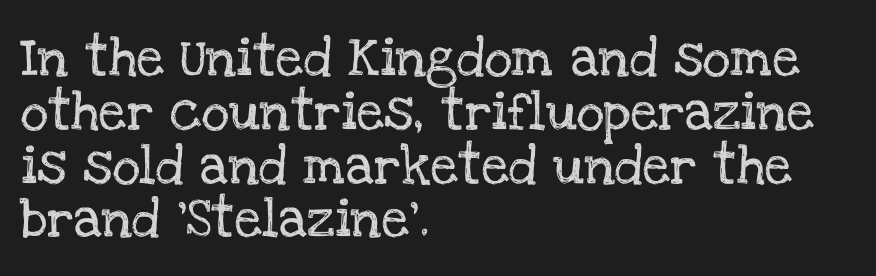
{"serif": "yes", "italic": "no", "width": "normal", "stroke_contrast": "low", "x_height": "large", "monospaced": "no", "underline": "no", "align": "left", "line_spacing": "normal", "line_spacing_ratio": 1.38, "letter_spacing": "normal", "letter_spacing_em": 0.0, "glyph_px": 39}
